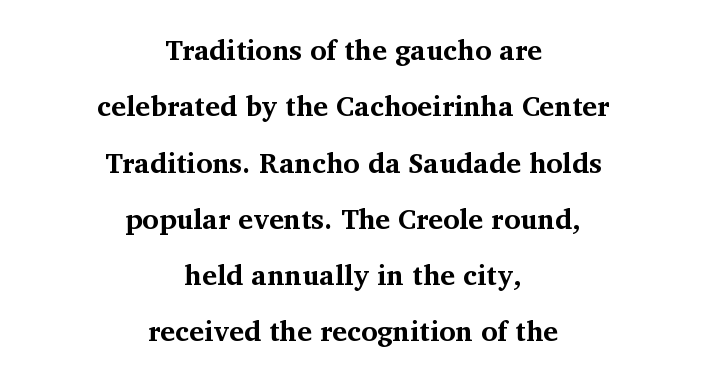
{"serif": "yes", "italic": "no", "bold": "yes", "weight": "bold", "width": "normal", "stroke_contrast": "medium", "x_height": "medium", "monospaced": "no", "underline": "no", "align": "center", "line_spacing": "loose", "line_spacing_ratio": 2.01, "letter_spacing": "normal", "letter_spacing_em": 0.0, "glyph_px": 28}
